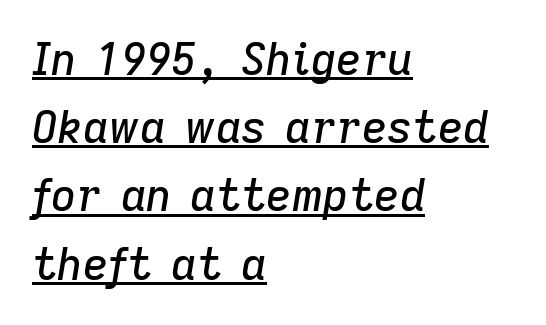
Q: Is the text italic (slanted)? A: Yes, it leans right by about 9 degrees.
Q: Is the text underlined? A: Yes.
Q: How is the paragraph aligned? A: Left-aligned.
Q: Is the spacing between letters normal or unusually wide? A: Normal.
Q: Is the spacing between lines tight, normal or loose? A: Normal.
Q: Width (condensed, normal, or wide)? A: Normal.
Q: Stroke contrast? A: Low.
Q: x-height? A: Medium.
Q: Monospaced? A: No.
